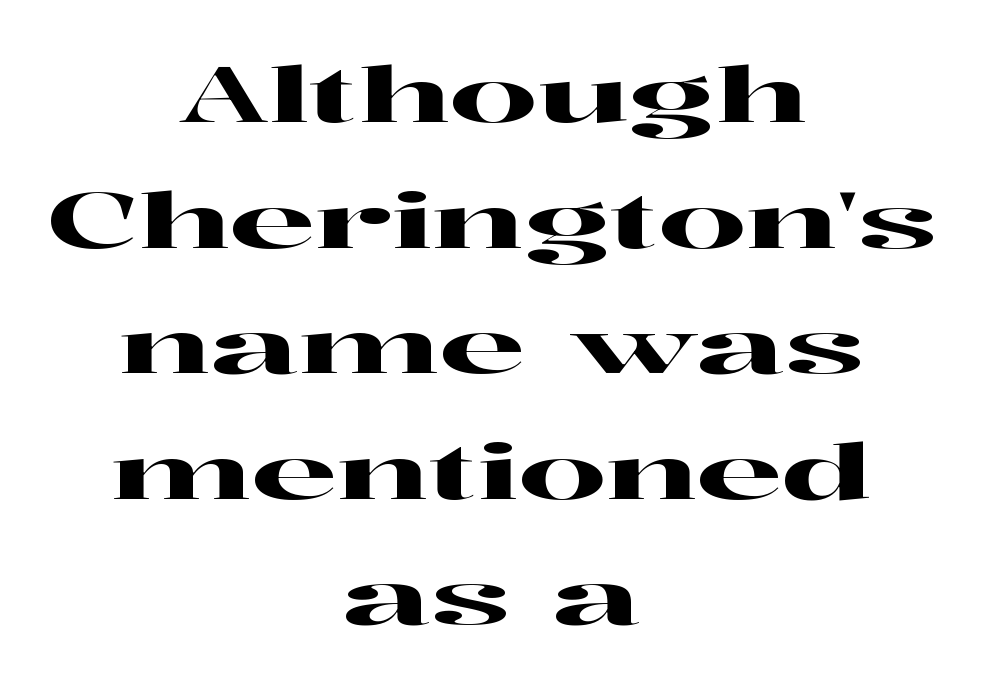
Glyph-to-glyph distance matches everyday printed text. The string is rendered with underlining switched off. You could not count columns in this text — the font is proportionally spaced. Unlike italic type, these characters show no tilt at all.
